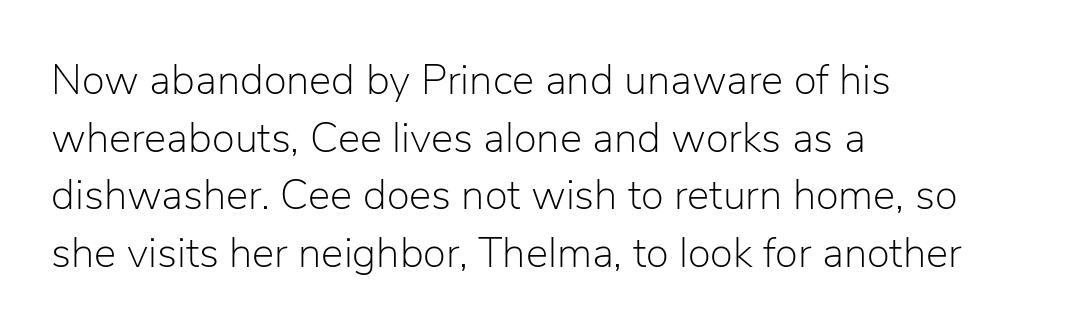
The image shows 42 px light sans-serif type, upright; set left-aligned, normal line spacing (1.37x), normal letter spacing, not underlined; low stroke contrast and a medium x-height.
